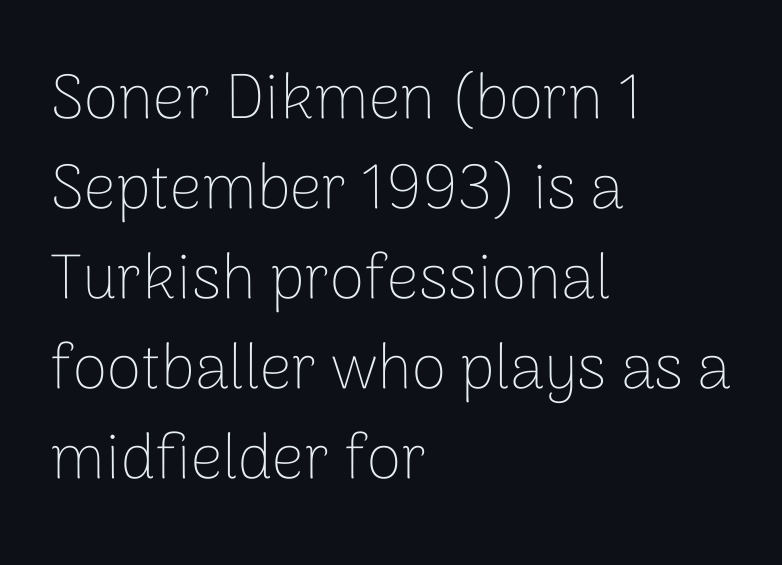
The image shows 63 px thin sans-serif type, upright; set left-aligned, normal line spacing (1.43x), normal letter spacing, not underlined; low stroke contrast and a medium x-height.
